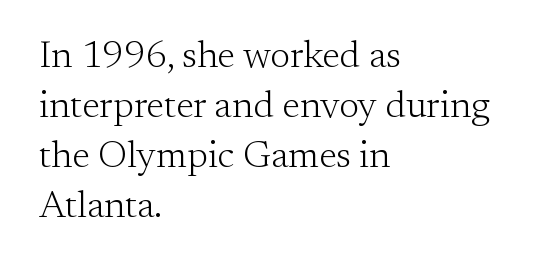
Q: Is the text bold? A: No.
Q: Is the text italic (slanted)? A: No, it is upright.
Q: Is the typeface a serif or a sans-serif typeface? A: Serif.
Q: Is the text underlined? A: No.
Q: How is the paragraph aligned? A: Left-aligned.
Q: Is the spacing between letters normal or unusually wide? A: Normal.
Q: Is the spacing between lines tight, normal or loose? A: Normal.
Q: Width (condensed, normal, or wide)? A: Normal.
Q: Stroke contrast? A: Medium.
Q: x-height? A: Small.
Q: Monospaced? A: No.
